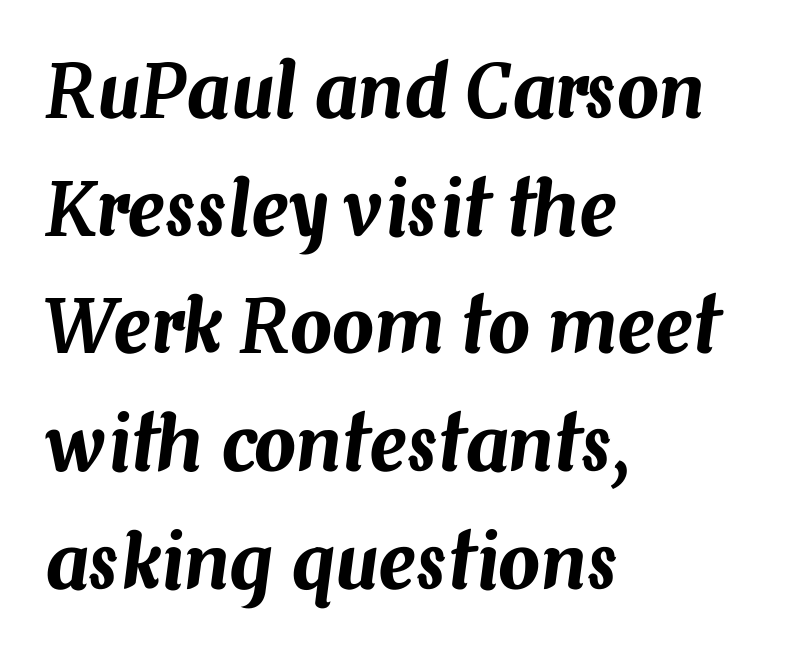
{"italic": "yes", "lean": "right", "slant_degrees": 7, "width": "normal", "stroke_contrast": "medium", "x_height": "medium", "monospaced": "no", "underline": "no", "align": "left", "line_spacing": "normal", "line_spacing_ratio": 1.59, "letter_spacing": "normal", "letter_spacing_em": 0.0, "glyph_px": 74}
